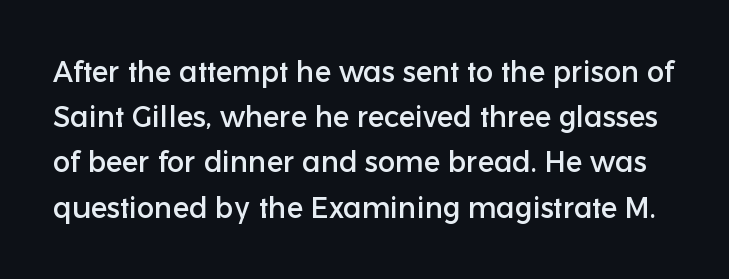
The image shows 29 px sans-serif type, upright; set normal line spacing (1.56x), normal letter spacing, not underlined; low stroke contrast and a medium x-height.
